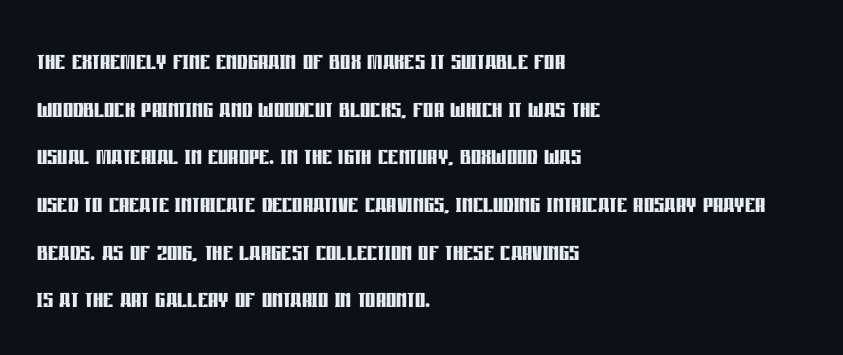
{"serif": "no", "italic": "no", "bold": "yes", "weight": "semibold", "width": "condensed", "stroke_contrast": "low", "x_height": "large", "monospaced": "no", "underline": "no", "align": "left", "line_spacing": "normal", "line_spacing_ratio": 1.49, "letter_spacing": "normal", "letter_spacing_em": 0.0, "glyph_px": 32}
